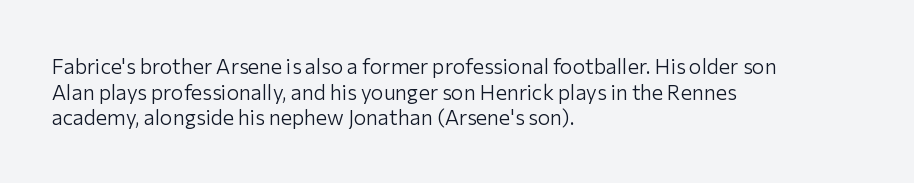
{"italic": "no", "bold": "no", "underline": "no", "align": "left", "line_spacing_ratio": 1.22, "letter_spacing": "normal", "letter_spacing_em": 0.0, "glyph_px": 21}
